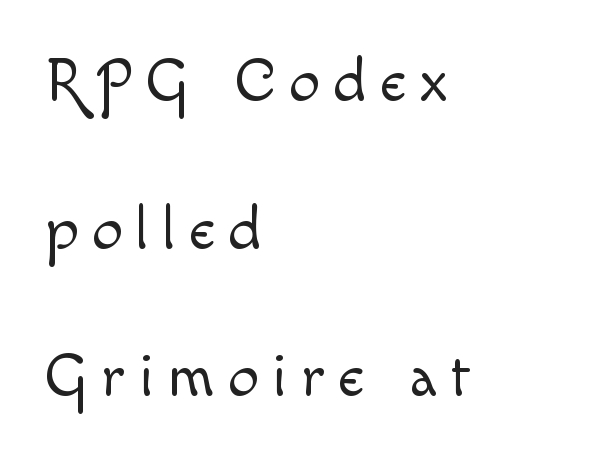
Each word looks stretched out because of the extra space between its letters. Notice how the stems are strictly vertical — no italics here. Beneath every word, the page is bare. The passage shown is typed in a proportional face where columns would drift.
